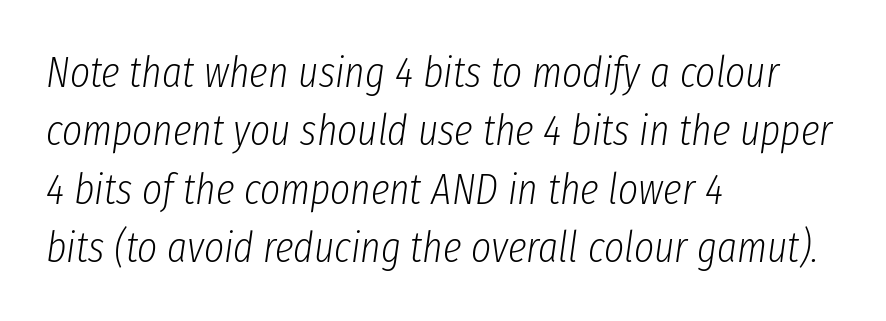
The image shows 43 px light, condensed type, italic (leaning right); set left-aligned, normal line spacing (1.36x), normal letter spacing, not underlined; low stroke contrast and a medium x-height.
